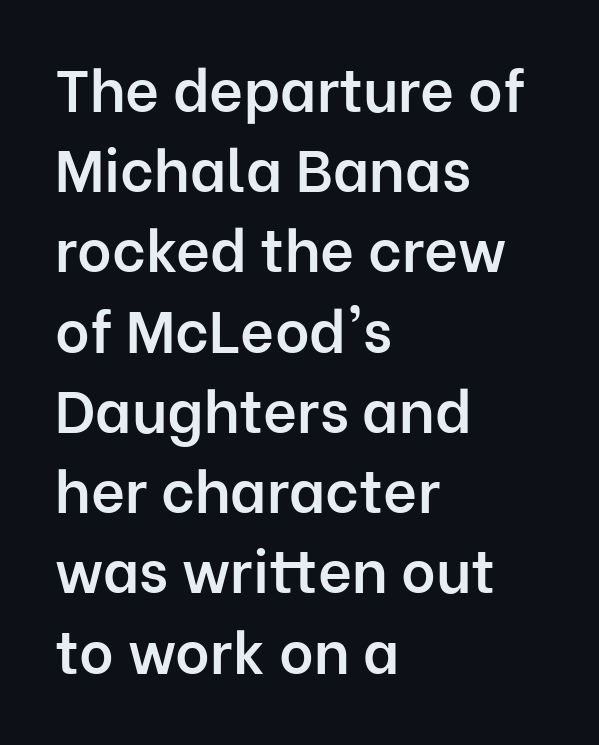
The image shows 59 px semibold sans-serif type, upright; set left-aligned, normal line spacing (1.36x), normal letter spacing, not underlined; low stroke contrast and a medium x-height.
